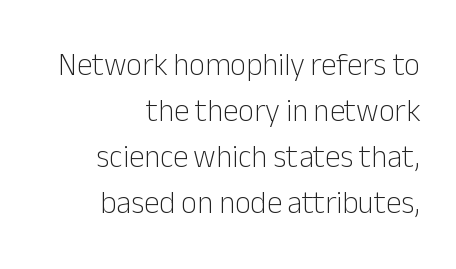
The image shows 31 px light sans-serif type, upright; set right-aligned, normal line spacing (1.48x), normal letter spacing, not underlined; low stroke contrast and a medium x-height.
